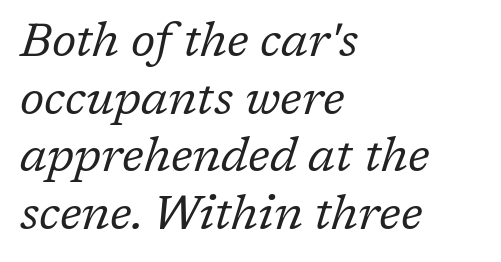
The image shows 48 px regular-weight serif type, italic (leaning right); set left-aligned, line spacing 1.2x, normal letter spacing, not underlined; low stroke contrast and a medium x-height.
